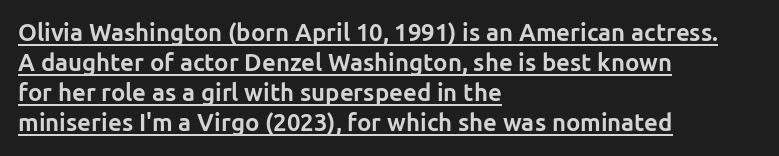
Q: Is the text bold? A: Yes.
Q: Is the text italic (slanted)? A: No, it is upright.
Q: Is the text underlined? A: Yes.
Q: How is the paragraph aligned? A: Left-aligned.
Q: Is the spacing between letters normal or unusually wide? A: Normal.
Q: Is the spacing between lines tight, normal or loose? A: Normal.
